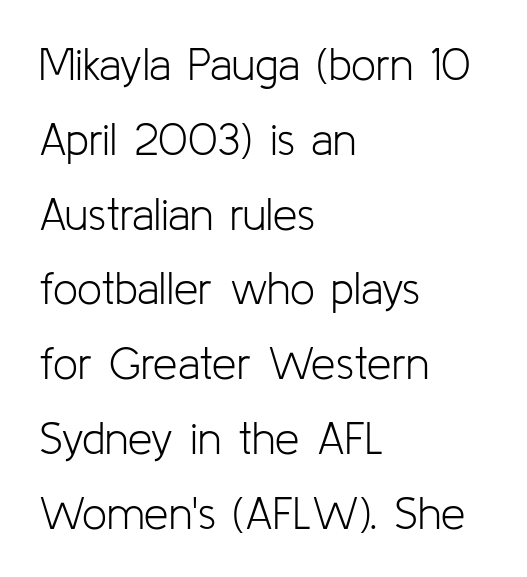
{"serif": "no", "italic": "no", "bold": "no", "weight": "light", "width": "normal", "stroke_contrast": "low", "x_height": "medium", "monospaced": "no", "underline": "no", "align": "left", "line_spacing": "normal", "line_spacing_ratio": 1.7, "letter_spacing": "normal", "letter_spacing_em": 0.0, "glyph_px": 44}
